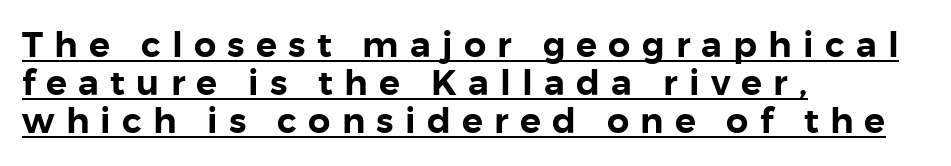
Q: Is the text italic (slanted)? A: No, it is upright.
Q: Is the typeface a serif or a sans-serif typeface? A: Sans-serif.
Q: Is the text underlined? A: Yes.
Q: How is the paragraph aligned? A: Left-aligned.
Q: Is the spacing between letters normal or unusually wide? A: Unusually wide.
Q: Is the spacing between lines tight, normal or loose? A: Tight.
Q: Width (condensed, normal, or wide)? A: Normal.
Q: Stroke contrast? A: Low.
Q: x-height? A: Medium.
Q: Monospaced? A: No.
